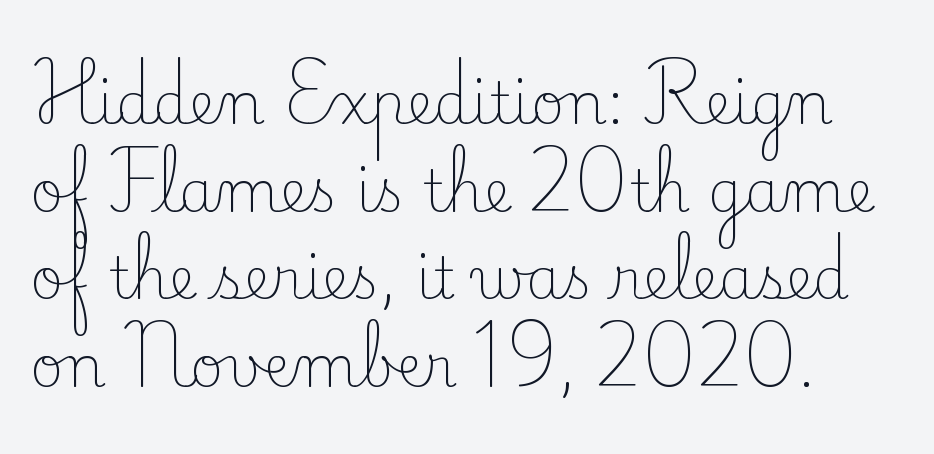
The characters are drawn with everyday or finer stroke widths. Standard letterfit; no display-style spreading of the glyphs. Here the designer chose a conventional face with non-uniform glyph widths. Typographically, this falls in the serif category. Any mark beneath the type? The region is blank. Every character sits straight up, as roman type does.
